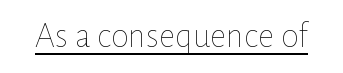
The image shows 36 px thin type, upright; set normal letter spacing, underlined; low stroke contrast and a medium x-height.
